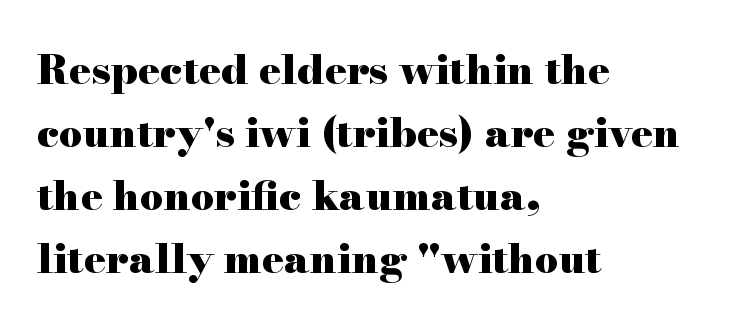
The image shows 41 px heavy, wide serif type, upright; set left-aligned, normal line spacing (1.54x), normal letter spacing, not underlined; high stroke contrast and a small x-height.
